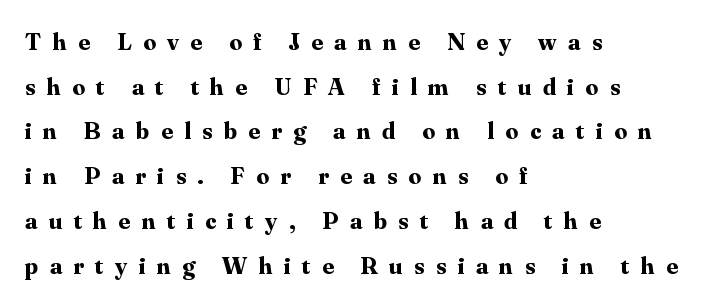
The image shows 25 px bold type, upright; set left-aligned, line spacing 1.79x, unusually wide letter spacing (+0.46 em), not underlined.
